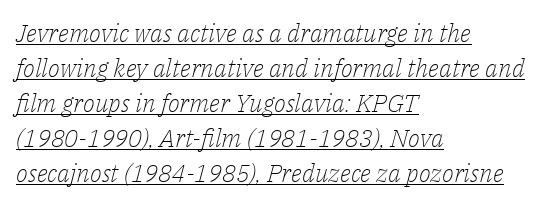
Q: Is the text bold? A: No.
Q: Is the text italic (slanted)? A: Yes, it leans right by about 14 degrees.
Q: Is the text underlined? A: Yes.
Q: How is the paragraph aligned? A: Left-aligned.
Q: Is the spacing between letters normal or unusually wide? A: Normal.
Q: Is the spacing between lines tight, normal or loose? A: Normal.
